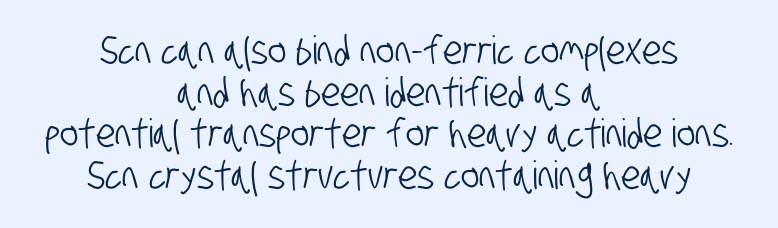
Each word holds together tightly as a unit, with standard inter-letter gaps. The baseline area is clear. Where is the straight margin? There isn't one; the lines are centered. Tightly led — the rows are bunched. Grotesque or geometric, the face here clearly has no serifs.
